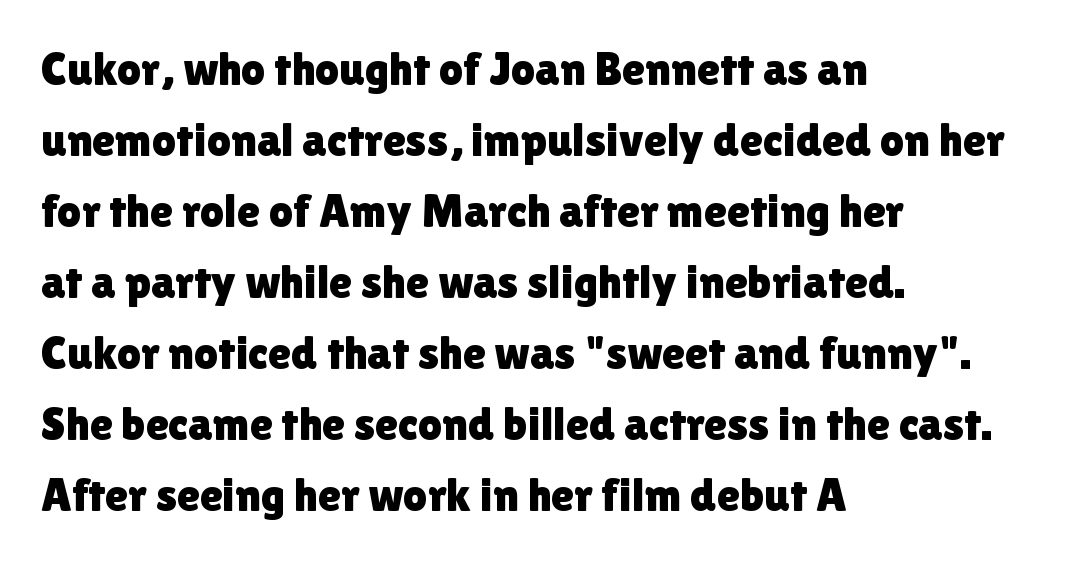
The image shows 47 px sans-serif type, upright; set left-aligned, normal line spacing (1.51x), normal letter spacing, not underlined; a medium x-height.
